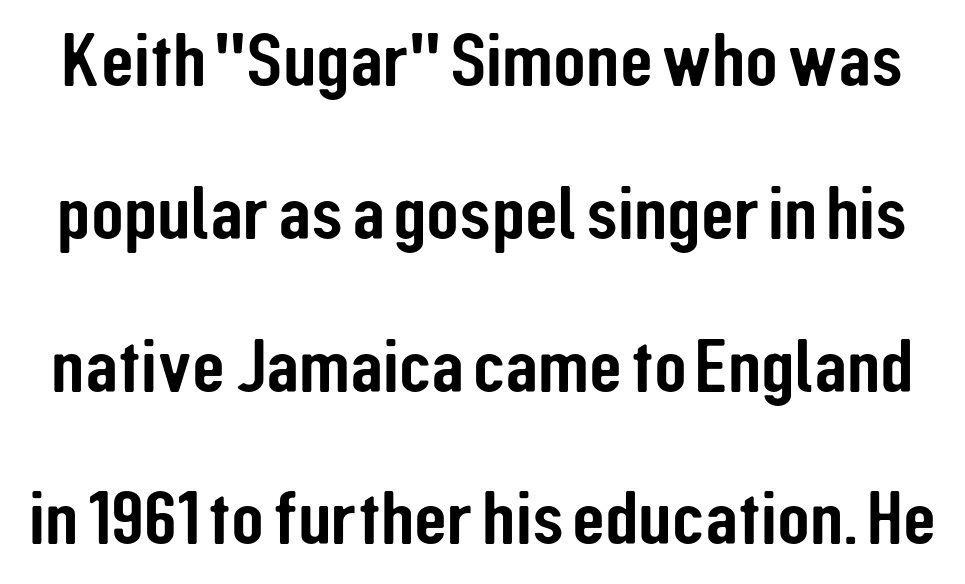
{"serif": "no", "italic": "no", "width": "condensed", "stroke_contrast": "low", "x_height": "medium", "monospaced": "no", "underline": "no", "line_spacing": "loose", "line_spacing_ratio": 2.01, "letter_spacing": "normal", "letter_spacing_em": 0.0, "glyph_px": 76}
